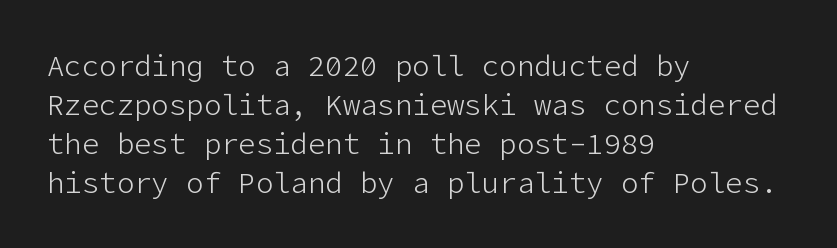
Q: Is the text bold? A: No.
Q: Is the text italic (slanted)? A: No, it is upright.
Q: Is the typeface a serif or a sans-serif typeface? A: Sans-serif.
Q: Is the text underlined? A: No.
Q: How is the paragraph aligned? A: Left-aligned.
Q: Is the spacing between letters normal or unusually wide? A: Normal.
Q: Is the spacing between lines tight, normal or loose? A: Normal.
Q: Width (condensed, normal, or wide)? A: Normal.
Q: Stroke contrast? A: Low.
Q: x-height? A: Medium.
